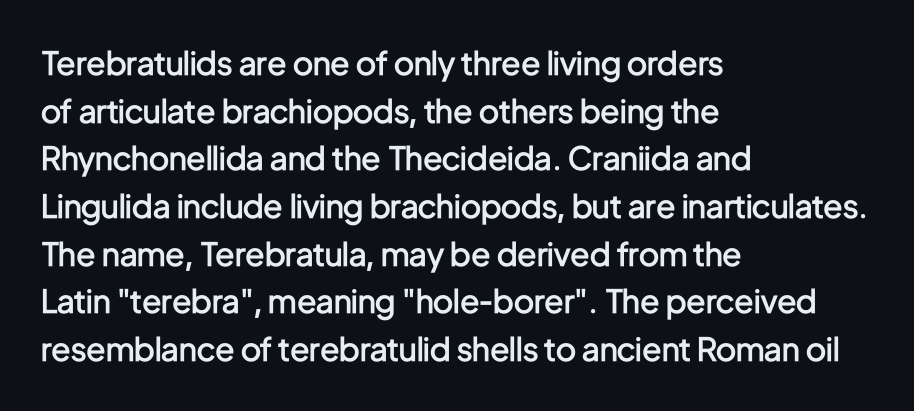
The horizontal fit of the characters is conventional and even. This is sans-serif lettering, the kind often seen on screens and signage. This sample uses an upright cut, with every glyph sitting square on the baseline. You could not count columns in this text — the font is proportionally spaced. Alignment: flush left.
